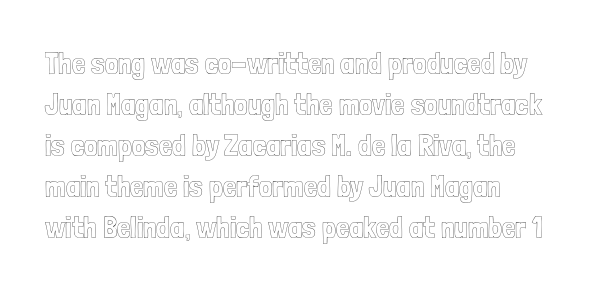
The image shows 30 px condensed type, upright; set normal line spacing (1.37x), normal letter spacing, not underlined; a medium x-height.
